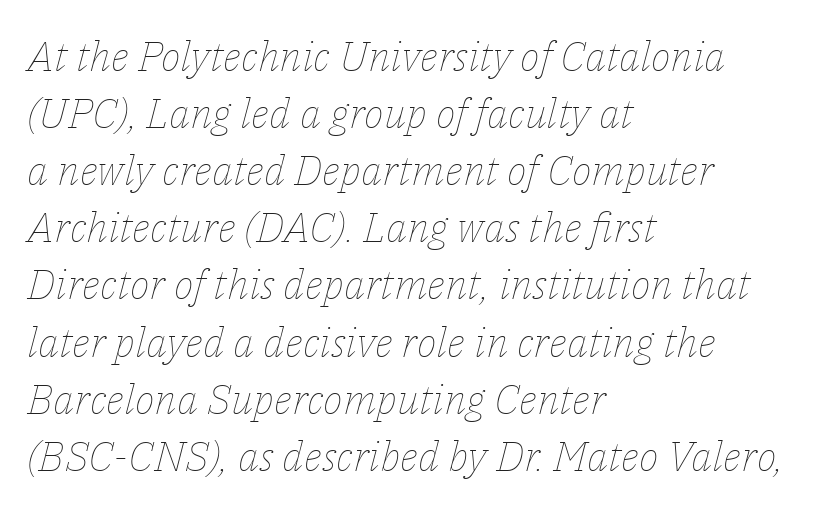
Q: Is the text bold? A: No.
Q: Is the text italic (slanted)? A: Yes, it leans right by about 14 degrees.
Q: Is the text underlined? A: No.
Q: How is the paragraph aligned? A: Left-aligned.
Q: Is the spacing between letters normal or unusually wide? A: Normal.
Q: Is the spacing between lines tight, normal or loose? A: Normal.
Q: Width (condensed, normal, or wide)? A: Normal.
Q: Stroke contrast? A: Low.
Q: x-height? A: Medium.
Q: Monospaced? A: No.
